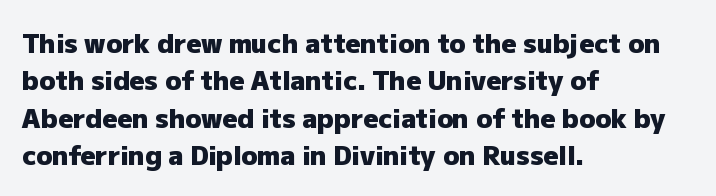
When letters stand straight like this, we call the style roman or upright. A clean baseline with only descenders dipping below it. Horizontally, the lines are justified to the leading edge only. Is there much room between lines? A standard amount, neither cramped nor airy.
